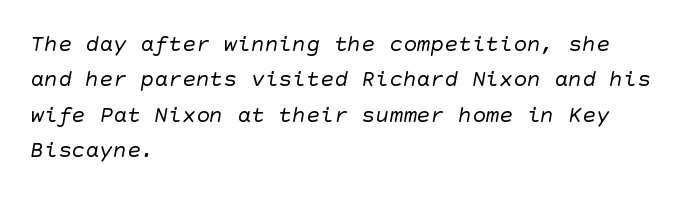
The image shows 23 px text type; set left-aligned, normal line spacing (1.54x), normal letter spacing, not underlined.
